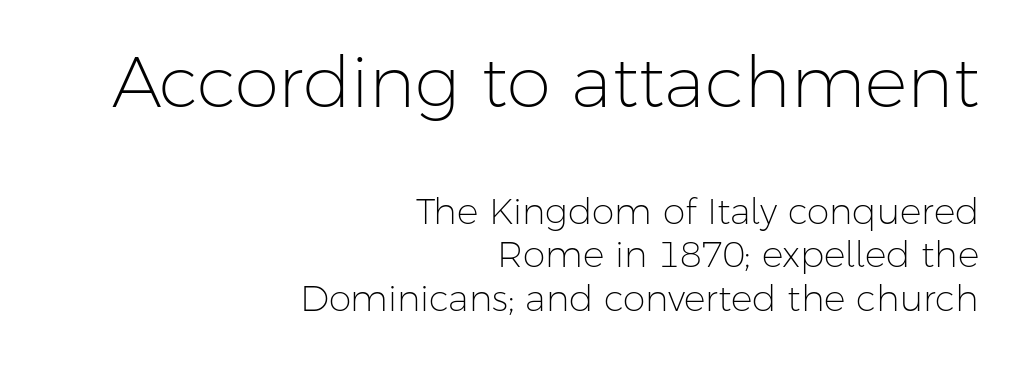
No feet cap the strokes, marking this as sans-serif type. The passage shown has conventional tracking throughout. The passage shown is typed in a proportional face where columns would drift. Just letters on the line, the space beneath them empty. Look at the glyph heights: the upper group is clearly the bigger setting. Is this a heavy cut? Hardly; it is regular or lighter.
